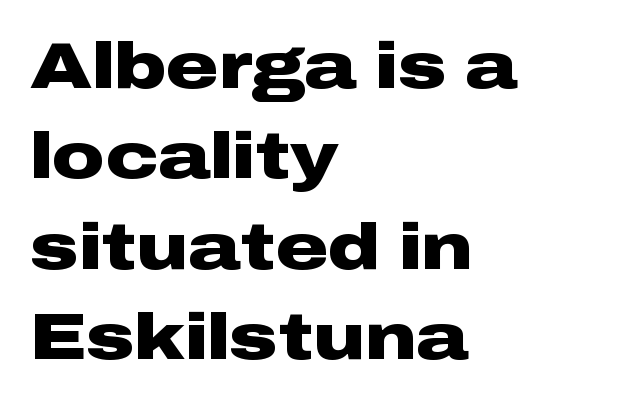
Look at the tracking — it's just the regular setting, nothing added. Spacing verdict: proportional, widths tailored to each character. This sample uses a sans-serif face. This block has exactly the height ordinary leading produces. The text block is weighted toward the left margin, trailing off unevenly rightward.
